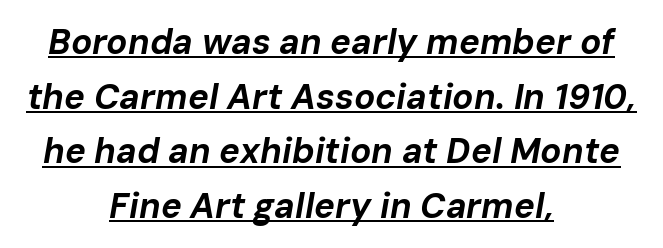
Q: Is the text bold? A: Yes.
Q: Is the text italic (slanted)? A: Yes, it leans right by about 10 degrees.
Q: Is the text underlined? A: Yes.
Q: How is the paragraph aligned? A: Centered.
Q: Is the spacing between letters normal or unusually wide? A: Normal.
Q: Is the spacing between lines tight, normal or loose? A: Normal.
Q: Width (condensed, normal, or wide)? A: Normal.
Q: Stroke contrast? A: Low.
Q: x-height? A: Medium.
Q: Monospaced? A: No.
